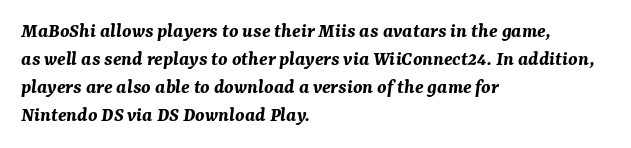
Q: Is the text bold? A: Yes.
Q: Is the text italic (slanted)? A: Yes, it leans right by about 7 degrees.
Q: Is the text underlined? A: No.
Q: How is the paragraph aligned? A: Left-aligned.
Q: Is the spacing between letters normal or unusually wide? A: Normal.
Q: Is the spacing between lines tight, normal or loose? A: Normal.
